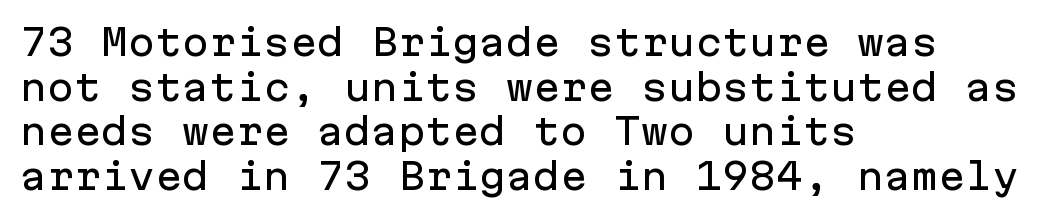
Q: Is the text italic (slanted)? A: No, it is upright.
Q: Is the typeface a serif or a sans-serif typeface? A: Sans-serif.
Q: Is the text underlined? A: No.
Q: How is the paragraph aligned? A: Left-aligned.
Q: Is the spacing between letters normal or unusually wide? A: Normal.
Q: Width (condensed, normal, or wide)? A: Normal.
Q: Stroke contrast? A: Low.
Q: x-height? A: Medium.
Q: Monospaced? A: Yes.
